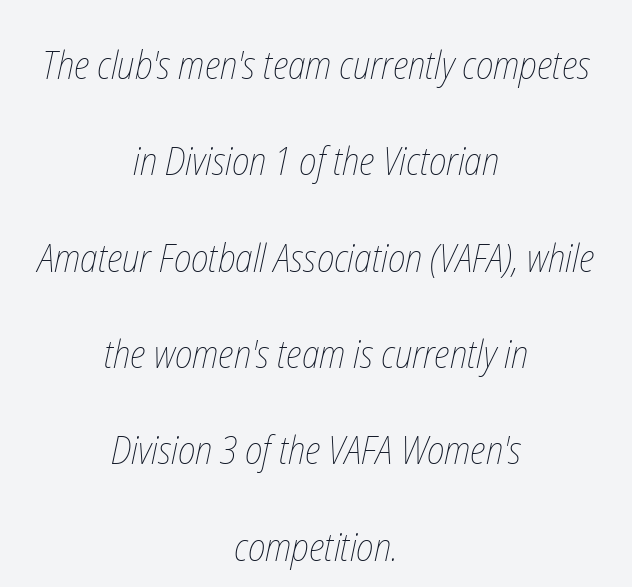
Q: Is the text bold? A: No.
Q: Is the text underlined? A: No.
Q: How is the paragraph aligned? A: Centered.
Q: Is the spacing between letters normal or unusually wide? A: Normal.
Q: Is the spacing between lines tight, normal or loose? A: Loose.
Q: Width (condensed, normal, or wide)? A: Condensed.
Q: Stroke contrast? A: Low.
Q: x-height? A: Medium.
Q: Monospaced? A: No.
